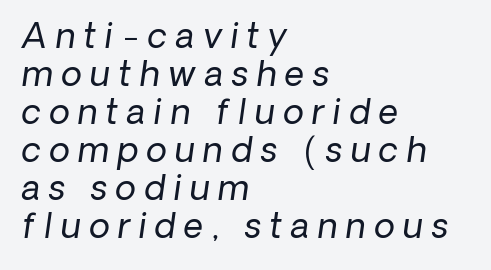
Slant detected: the letters are inclined. Heft: none added — not bold. A classic flush-left, rag-right setting is used for this passage. This sample trades vertical openness for compactness between lines. Substantial extra tracking has been applied to these lines.
